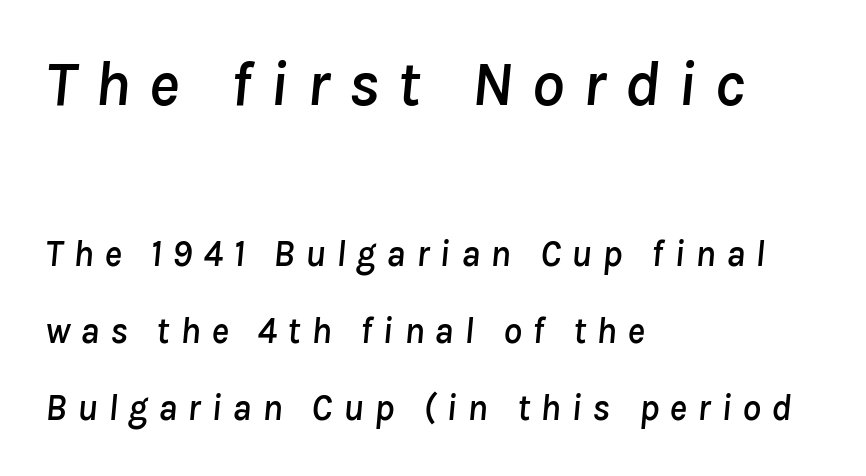
Q: Is the text italic (slanted)? A: Yes, it leans right by about 8 degrees.
Q: Is the text underlined? A: No.
Q: How is the paragraph aligned? A: Left-aligned.
Q: Is the spacing between letters normal or unusually wide? A: Unusually wide.
Q: Is the spacing between lines tight, normal or loose? A: Loose.
Q: Which block of text is set in a larger size, the first (top) or the second (bottom)? A: The first (top) one.
Q: Width (condensed, normal, or wide)? A: Normal.
Q: Stroke contrast? A: Low.
Q: x-height? A: Medium.
Q: Monospaced? A: No.
